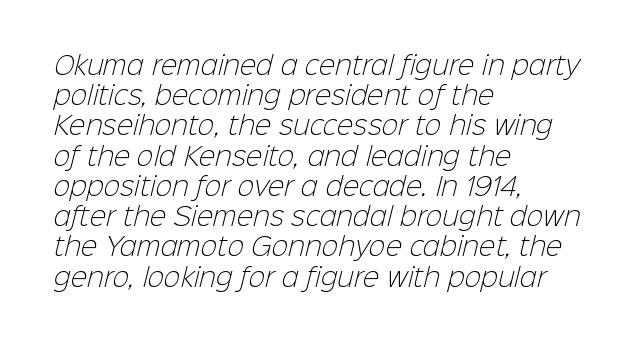
Q: Is the text bold? A: No.
Q: Is the text underlined? A: No.
Q: How is the paragraph aligned? A: Left-aligned.
Q: Is the spacing between letters normal or unusually wide? A: Normal.
